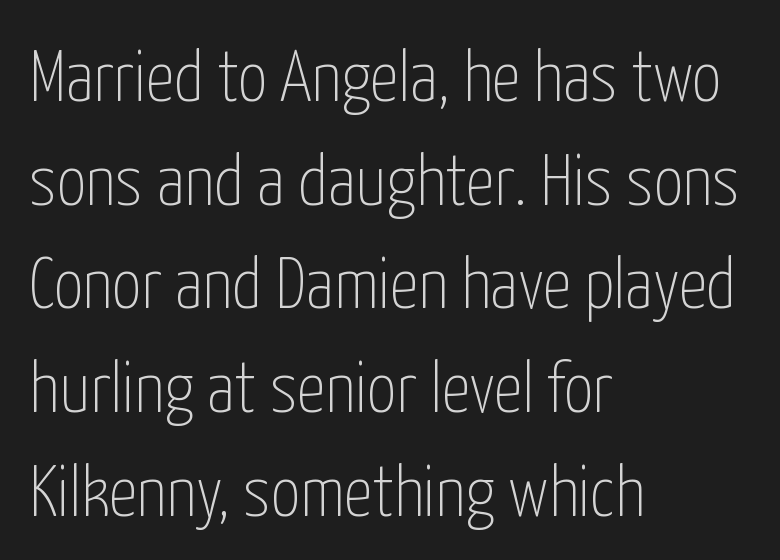
Q: Is the text bold? A: No.
Q: Is the text italic (slanted)? A: No, it is upright.
Q: Is the typeface a serif or a sans-serif typeface? A: Sans-serif.
Q: Is the text underlined? A: No.
Q: How is the paragraph aligned? A: Left-aligned.
Q: Is the spacing between letters normal or unusually wide? A: Normal.
Q: Is the spacing between lines tight, normal or loose? A: Normal.
Q: Width (condensed, normal, or wide)? A: Condensed.
Q: Stroke contrast? A: Low.
Q: x-height? A: Medium.
Q: Monospaced? A: No.
